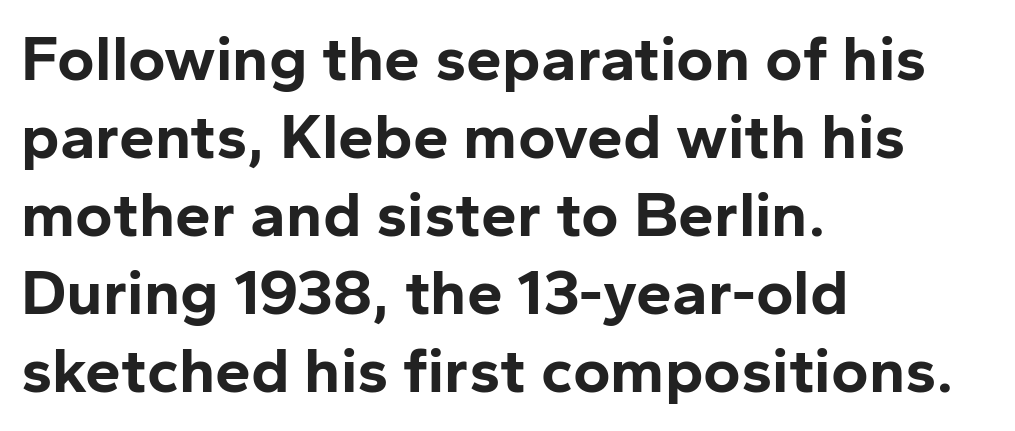
{"serif": "no", "italic": "no", "bold": "yes", "weight": "bold", "width": "normal", "stroke_contrast": "low", "x_height": "medium", "monospaced": "no", "underline": "no", "align": "left", "line_spacing_ratio": 1.22, "letter_spacing": "normal", "letter_spacing_em": 0.0, "glyph_px": 64}
